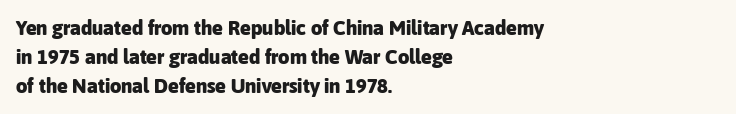
The image shows 20 px bold type, upright; set left-aligned, normal line spacing (1.44x), normal letter spacing, not underlined.
